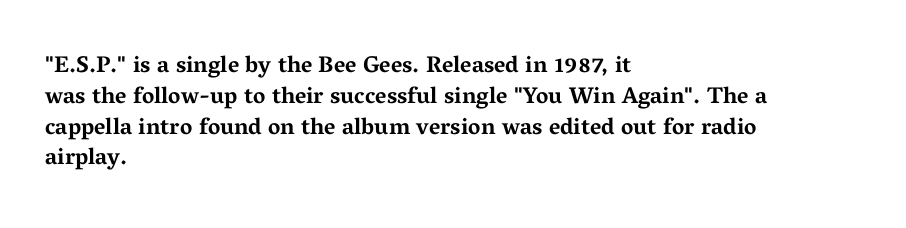
It's the straight-up-and-down kind of type. Descender tails drop into unmarked territory. Weight check: bold — yes, fully. Line beginnings align vertically; line endings do not.
